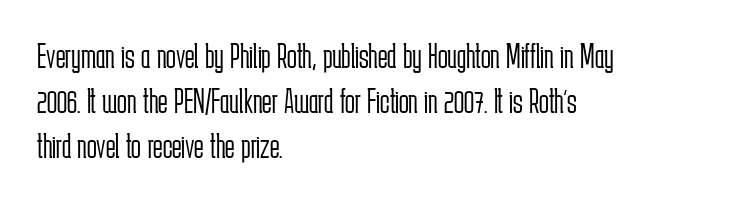
Q: Is the text bold? A: No.
Q: Is the text italic (slanted)? A: No, it is upright.
Q: Is the typeface a serif or a sans-serif typeface? A: Sans-serif.
Q: Is the text underlined? A: No.
Q: How is the paragraph aligned? A: Left-aligned.
Q: Is the spacing between letters normal or unusually wide? A: Normal.
Q: Is the spacing between lines tight, normal or loose? A: Normal.
Q: Width (condensed, normal, or wide)? A: Condensed.
Q: Stroke contrast? A: Low.
Q: x-height? A: Medium.
Q: Monospaced? A: No.
